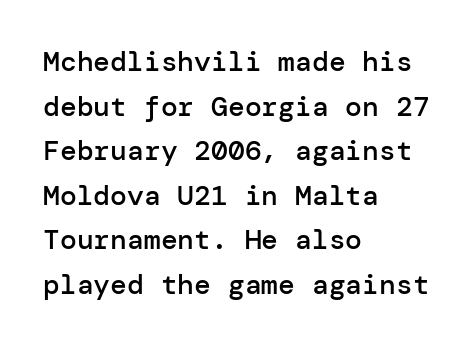
The passage shown has conventional tracking throughout. The passage shown stacks its lines at a standard gap. A bit beefed up — I'd call it semibold rather than bold. The type family on display is of the sans-serif kind.
